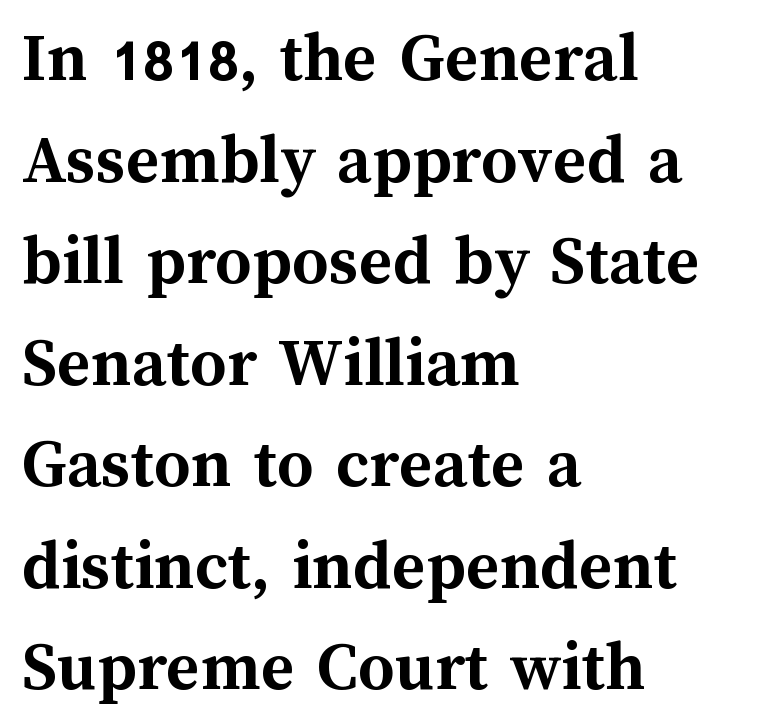
The image shows 72 px semibold type, upright; set left-aligned, normal line spacing (1.41x), normal letter spacing, not underlined; medium stroke contrast and a medium x-height.
